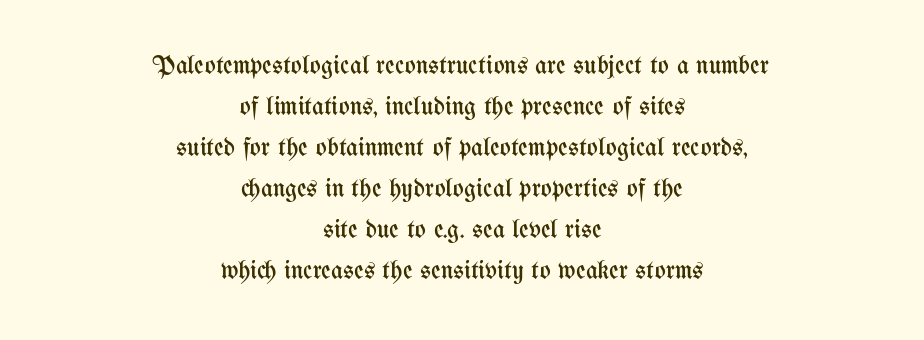
The image shows 26 px text type, upright; set centered, normal line spacing (1.58x), normal letter spacing, not underlined.
